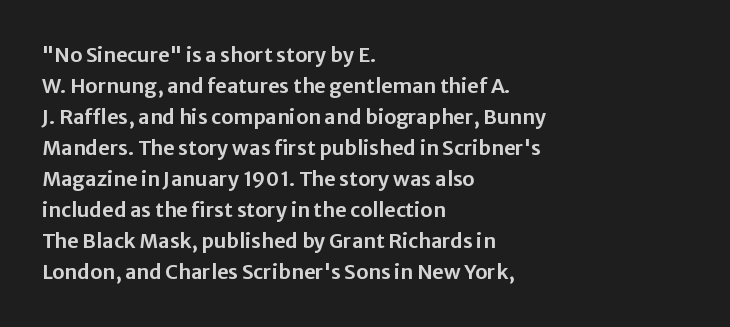
{"italic": "no", "underline": "no", "align": "left", "line_spacing": "normal", "line_spacing_ratio": 1.55, "letter_spacing": "normal", "letter_spacing_em": 0.0, "glyph_px": 20}
